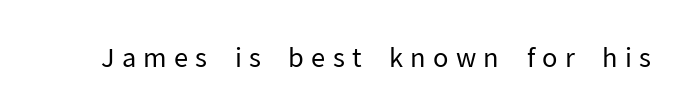
The image shows 26 px text type, upright; set unusually wide letter spacing (+0.28 em), not underlined.
